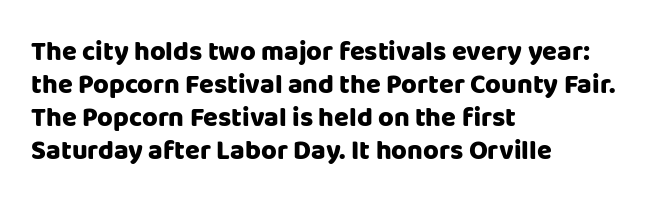
Words float on clear page, feet unadorned. Does the lettering tilt? It doesn't — this is upright. Visually the block forms a straight wall on the left and a jagged coastline on the right. These words are printed bold, with thick strokes throughout. Characters follow at the spacing the type designer built in.
